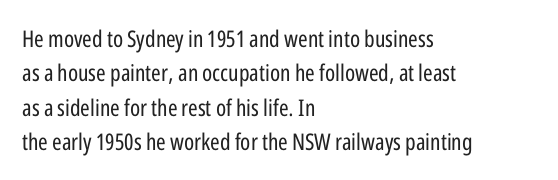
{"italic": "no", "bold": "no", "underline": "no", "align": "left", "line_spacing": "normal", "line_spacing_ratio": 1.5, "letter_spacing": "normal", "letter_spacing_em": 0.0, "glyph_px": 23}
